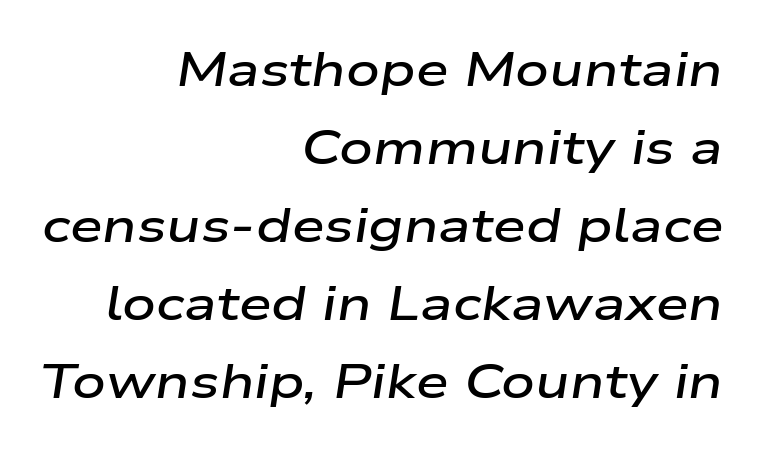
The image shows 47 px semibold, wide type, italic (leaning right); set right-aligned, normal line spacing (1.66x), normal letter spacing, not underlined; low stroke contrast and a medium x-height.
